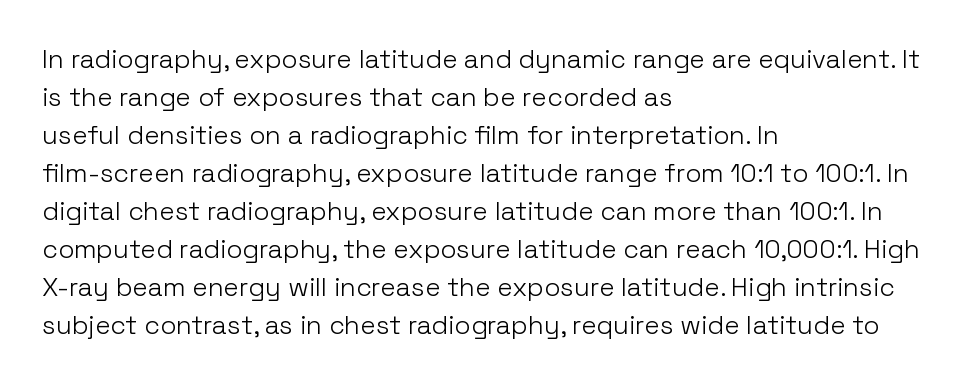
Q: Is the text bold? A: No.
Q: Is the text italic (slanted)? A: No, it is upright.
Q: Is the text underlined? A: No.
Q: How is the paragraph aligned? A: Left-aligned.
Q: Is the spacing between letters normal or unusually wide? A: Normal.
Q: Is the spacing between lines tight, normal or loose? A: Normal.
